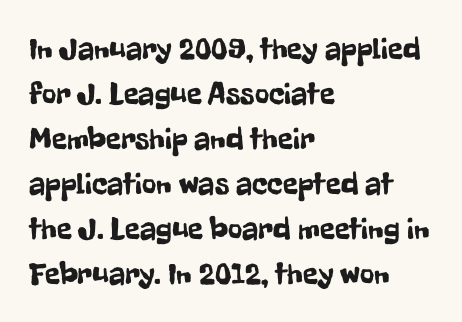
The passage shown stacks its lines at a standard gap. Regarding serifs, this sample does without them. In CSS terms this would be text-align: left. The lettering holds an erect, upright posture throughout.
